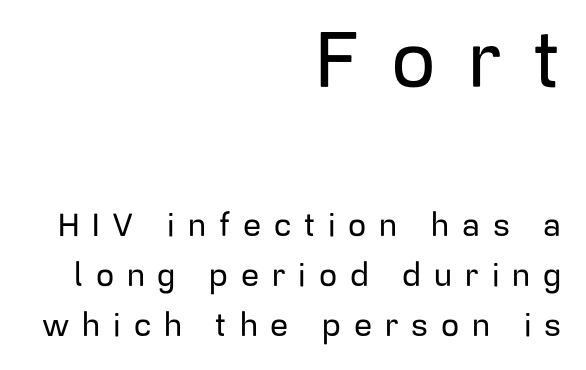
Q: Is the text italic (slanted)? A: No, it is upright.
Q: Is the typeface a serif or a sans-serif typeface? A: Sans-serif.
Q: Is the text underlined? A: No.
Q: How is the paragraph aligned? A: Right-aligned.
Q: Is the spacing between letters normal or unusually wide? A: Unusually wide.
Q: Is the spacing between lines tight, normal or loose? A: Normal.
Q: Which block of text is set in a larger size, the first (top) or the second (bottom)? A: The first (top) one.
Q: Width (condensed, normal, or wide)? A: Normal.
Q: Stroke contrast? A: Low.
Q: x-height? A: Medium.
Q: Monospaced? A: No.
